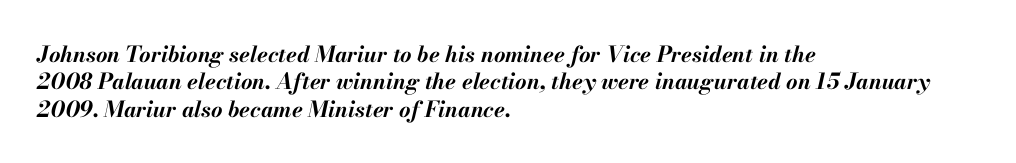
The image shows 22 px bold type, italic (leaning right); set left-aligned, line spacing 1.24x, normal letter spacing, not underlined.
